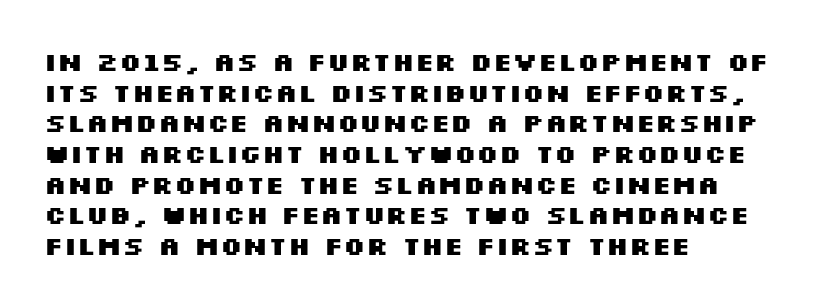
The image shows 26 px bold type, upright; set left-aligned, line spacing 1.18x, normal letter spacing, not underlined.
